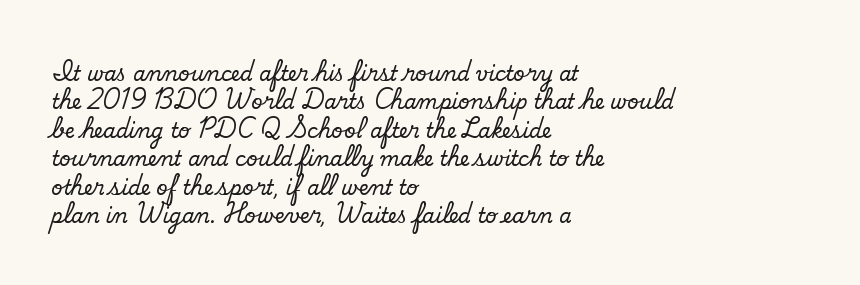
Short and long lines alike share a common starting point at left. Between one letter and the next there's only the usual sliver of space. Compared with typical paragraphs, the rows here are spaced about the same. Decoration check: the copy has no underline. No letter is thick-stroked: the sample isn't bold.
